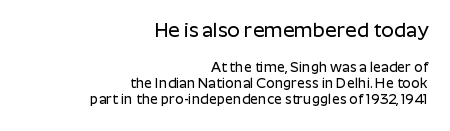
Q: Is the text italic (slanted)? A: No, it is upright.
Q: Is the text underlined? A: No.
Q: How is the paragraph aligned? A: Right-aligned.
Q: Is the spacing between letters normal or unusually wide? A: Normal.
Q: Is the spacing between lines tight, normal or loose? A: Tight.
Q: Which block of text is set in a larger size, the first (top) or the second (bottom)? A: The first (top) one.
